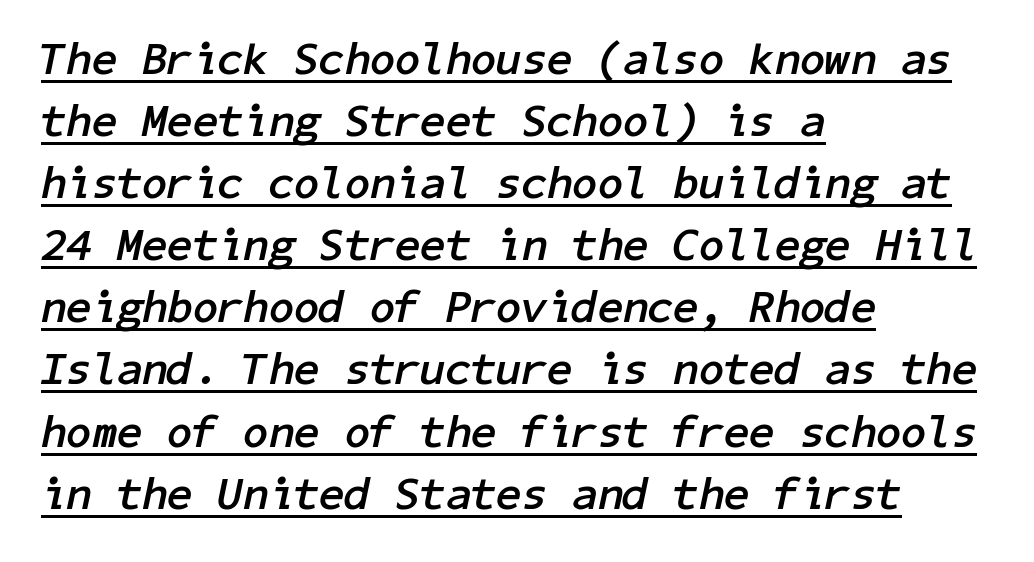
The image shows 46 px semibold type, italic (leaning right); set left-aligned, normal line spacing (1.35x), normal letter spacing, underlined; low stroke contrast and a medium x-height.
